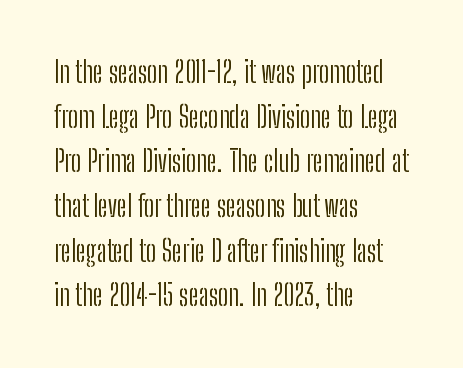
The image shows 29 px light, condensed sans-serif type, upright; set left-aligned, normal line spacing (1.54x), normal letter spacing, not underlined; low stroke contrast and a medium x-height.
